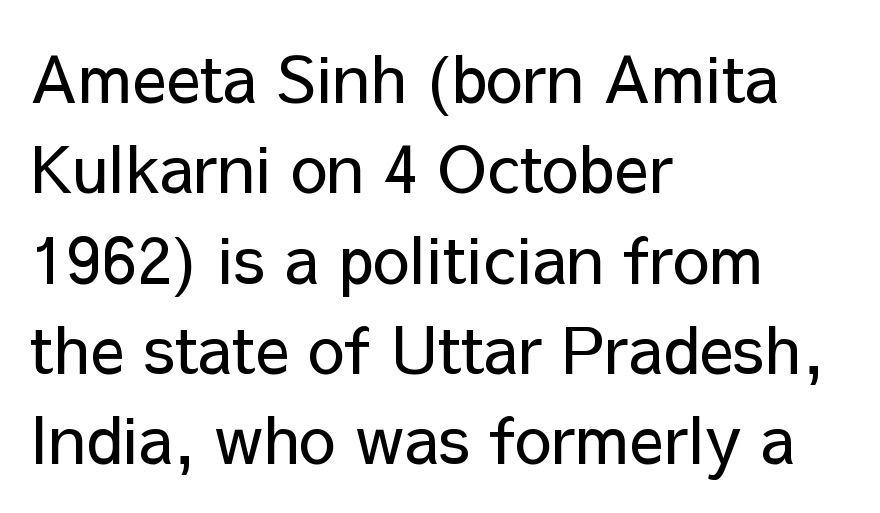
Is the type heavy? It reads as light-to-regular instead. The face used here is proportionally spaced, like ordinary book or web type. Posture: vertical. No feet cap the strokes, marking this as sans-serif type. The line texture is even and compact thanks to regular tracking. Nobody drew a line under any word here.
